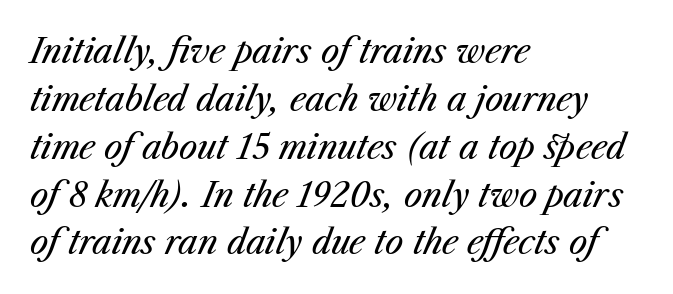
The image shows 33 px regular-weight type, italic (leaning right); set left-aligned, normal line spacing (1.45x), normal letter spacing, not underlined; medium stroke contrast and a medium x-height.
